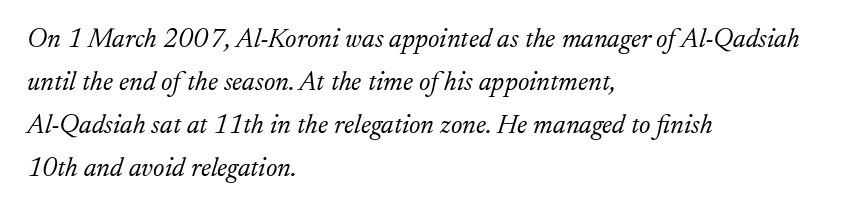
The image shows 27 px text type, italic (leaning right); set left-aligned, normal line spacing (1.59x), normal letter spacing, not underlined.
